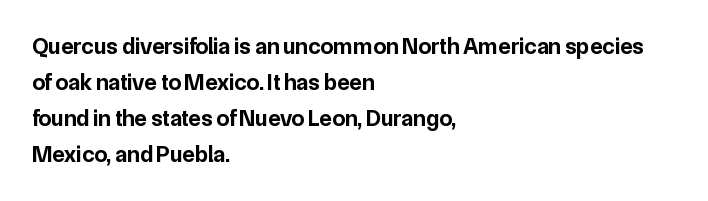
Notice how descenders clear the ascenders below comfortably — that's standard leading. The sample has been set heavy, in full bold. Italic? Not at all — the glyphs are vertical. A bare baseline throughout the passage. The rag falls on the right side of this text block. Inter-character spacing is left at the font's built-in metrics.
